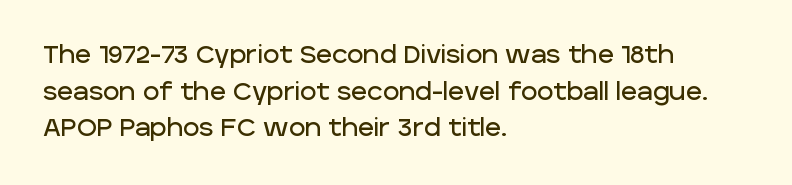
{"italic": "no", "underline": "no", "align": "left", "line_spacing": "normal", "line_spacing_ratio": 1.47, "letter_spacing": "normal", "letter_spacing_em": 0.0, "glyph_px": 25}
